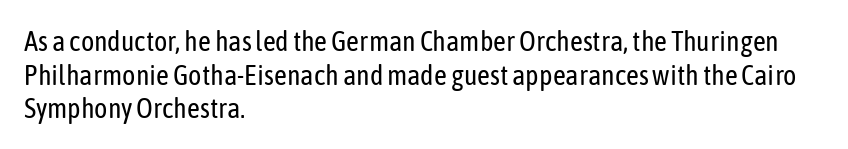
Summary of weight: not heavy and not bold. The designer went with a sans here, leaving each stem footless. Spacing verdict: proportional, widths tailored to each character. The lettering holds an erect, upright posture throughout.
